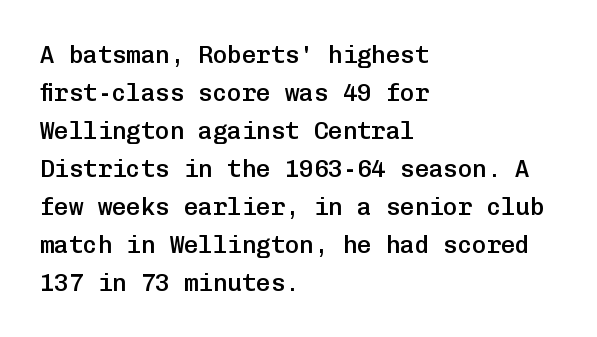
Q: Is the text bold? A: Semi-bold.
Q: Is the text italic (slanted)? A: No, it is upright.
Q: Is the text underlined? A: No.
Q: How is the paragraph aligned? A: Left-aligned.
Q: Is the spacing between letters normal or unusually wide? A: Normal.
Q: Is the spacing between lines tight, normal or loose? A: Normal.
